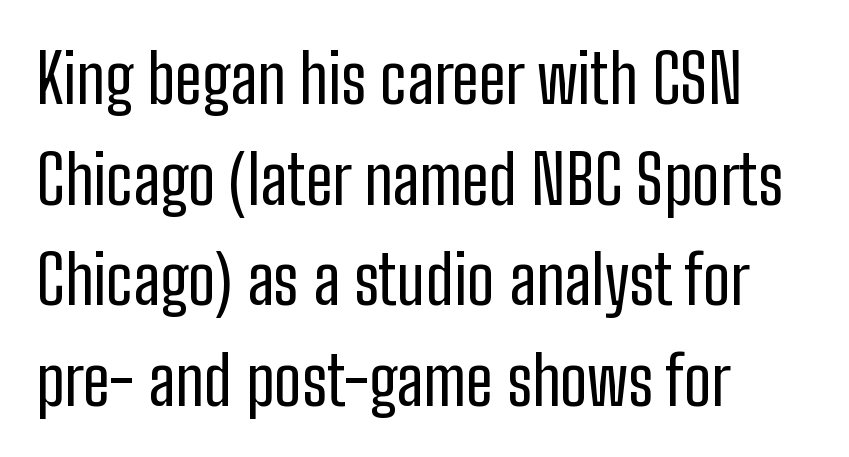
If you drew a line through each stem, it would be perfectly vertical. The line-height multiplier appears to be the usual default. The glyphs in this specimen are sans serif. You could not count columns in this text — the font is proportionally spaced.
